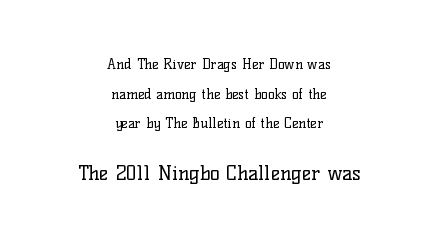
{"italic": "no", "bold": "no", "underline": "no", "align": "center", "line_spacing": "loose", "line_spacing_ratio": 2.11, "letter_spacing": "normal", "letter_spacing_em": 0.0, "larger_block": "second", "size_ratio": 1.43, "glyph_px": 20}
